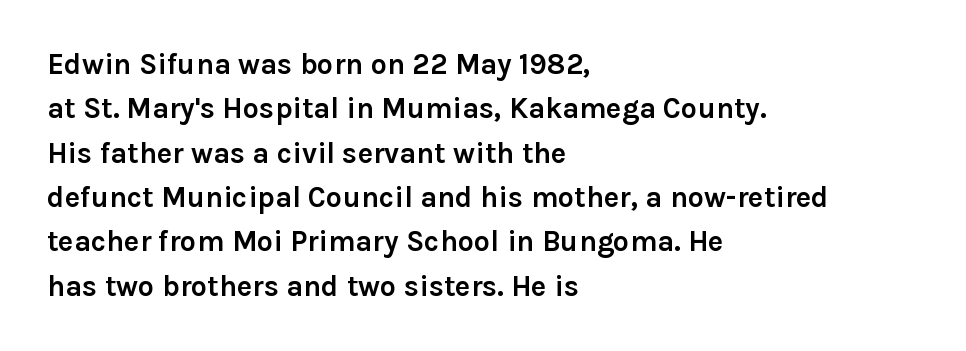
{"serif": "no", "italic": "no", "bold": "yes", "weight": "semibold", "width": "normal", "stroke_contrast": "low", "x_height": "medium", "monospaced": "no", "underline": "no", "align": "left", "line_spacing": "normal", "line_spacing_ratio": 1.53, "letter_spacing": "normal", "letter_spacing_em": 0.0, "glyph_px": 29}
